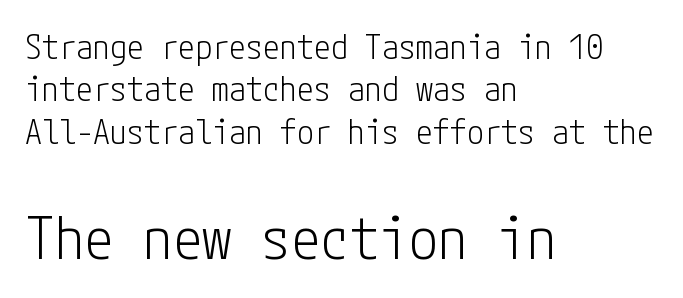
Q: Is the text bold? A: No.
Q: Is the text italic (slanted)? A: No, it is upright.
Q: Is the typeface a serif or a sans-serif typeface? A: Sans-serif.
Q: Is the text underlined? A: No.
Q: How is the paragraph aligned? A: Left-aligned.
Q: Is the spacing between letters normal or unusually wide? A: Normal.
Q: Is the spacing between lines tight, normal or loose? A: Normal.
Q: Which block of text is set in a larger size, the first (top) or the second (bottom)? A: The second (bottom) one.
Q: Width (condensed, normal, or wide)? A: Condensed.
Q: Stroke contrast? A: Low.
Q: x-height? A: Medium.
